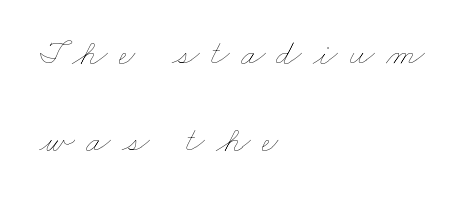
{"bold": "no", "weight": "thin", "width": "wide", "stroke_contrast": "low", "x_height": "small", "monospaced": "no", "underline": "no", "align": "left", "line_spacing": "loose", "line_spacing_ratio": 2.42, "letter_spacing": "wide", "letter_spacing_em": 0.31, "glyph_px": 36}
